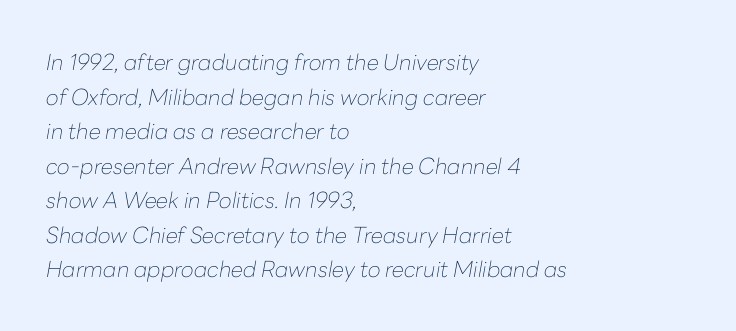
Horizontal bands of white between lines are of average thickness. Reading down the block, your eye returns to a fixed left position each line. Here the glyphs are tracked normally, forming tight word shapes. The face used here has a pronounced slope to its letters.
